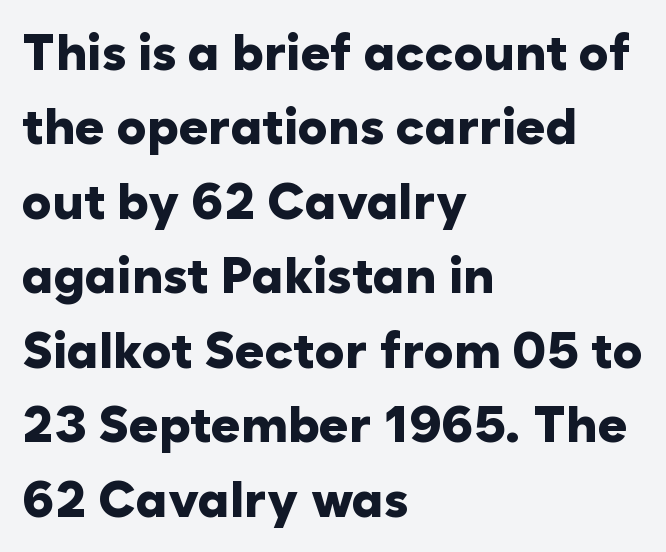
Upright lettering throughout. Summary of weight: heavy, a full bold. This sample has the flowing, uneven cadence of proportional lettering. Words appear dense and cohesive because spacing is normal.
